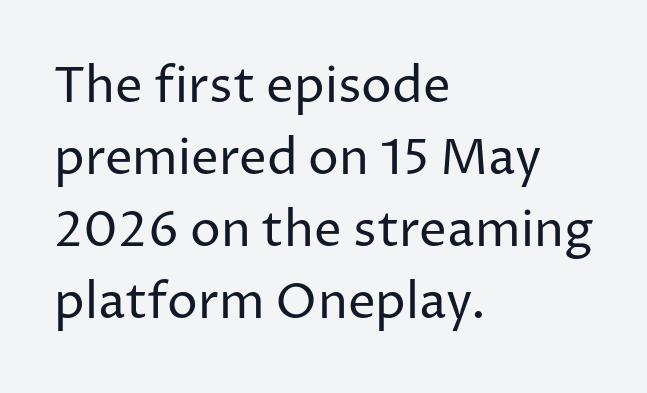
Q: Is the text bold? A: No.
Q: Is the text italic (slanted)? A: No, it is upright.
Q: Is the typeface a serif or a sans-serif typeface? A: Sans-serif.
Q: Is the text underlined? A: No.
Q: How is the paragraph aligned? A: Left-aligned.
Q: Is the spacing between letters normal or unusually wide? A: Normal.
Q: Is the spacing between lines tight, normal or loose? A: Normal.
Q: Width (condensed, normal, or wide)? A: Normal.
Q: Stroke contrast? A: Low.
Q: x-height? A: Medium.
Q: Monospaced? A: No.
